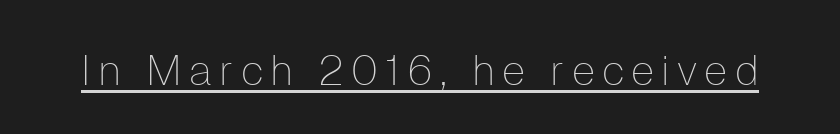
The image shows 42 px thin sans-serif type, upright; set underlined; low stroke contrast and a medium x-height.
